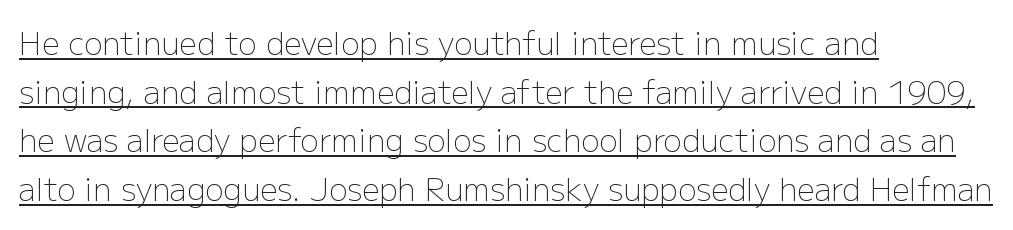
The image shows 31 px light sans-serif type, upright; set left-aligned, normal line spacing (1.57x), normal letter spacing, underlined; low stroke contrast and a medium x-height.
